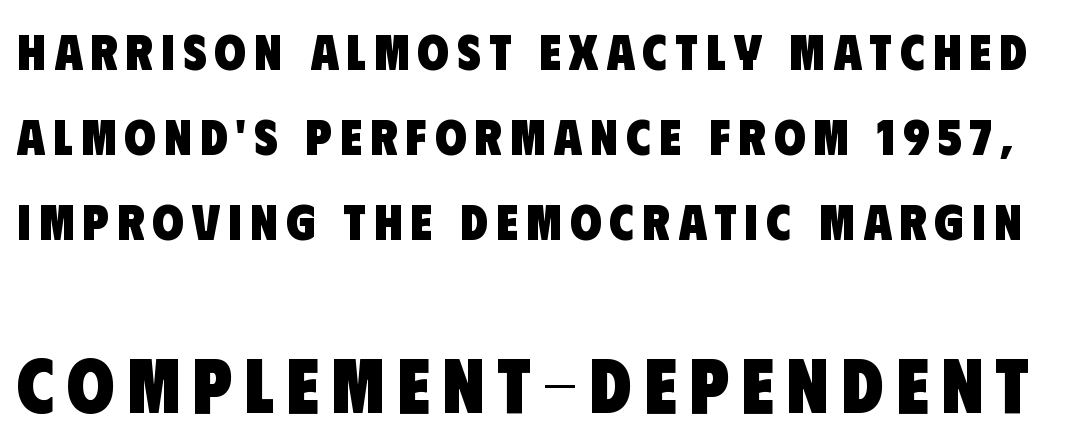
Does the weight exceed regular? Yes, all the way to bold. A typesetter would call this proportional, since set widths differ per character. The space beneath each line is pristine and unruled. The line-height multiplier appears to be the usual default. Does the type have serifs? No, each stem ends abruptly.
